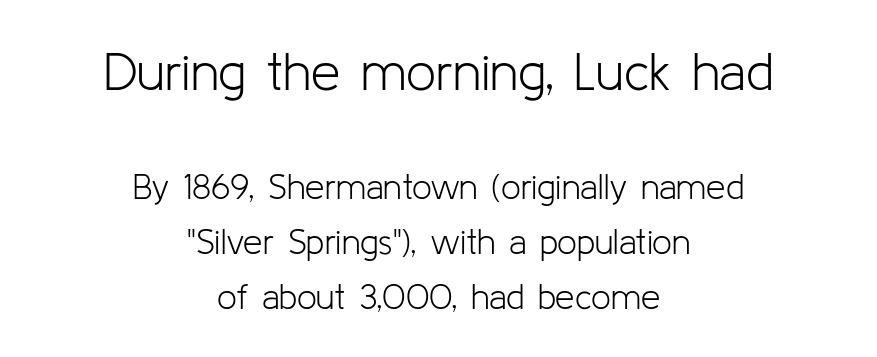
The face looks like a standard text weight, possibly lighter. Is the lower block the larger one? No — the upper block carries the bigger type. This rendering uses center alignment, leaving both contours irregular but symmetric. These lines are rendered in a variable-pitch font. Check where the strokes stop: nothing finishes them off — pure sans.
